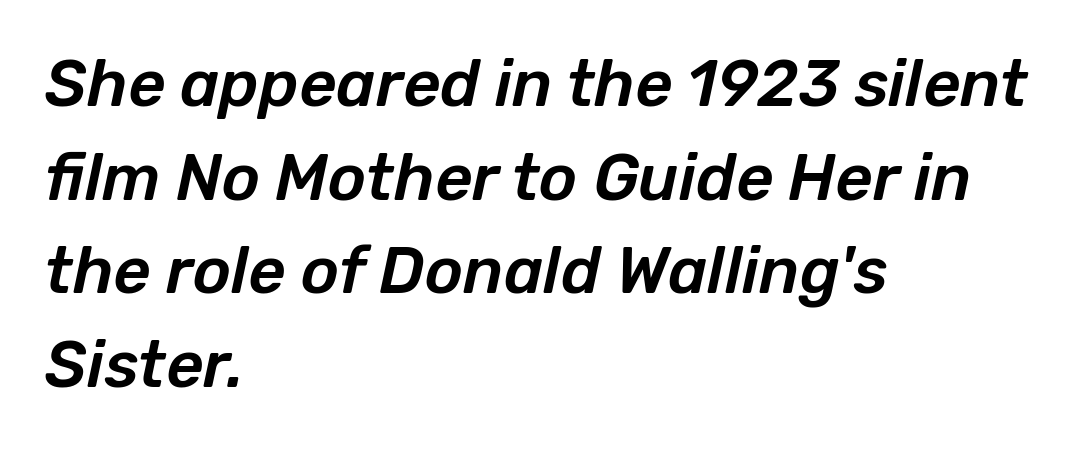
Q: Is the text italic (slanted)? A: Yes, it leans right by about 12 degrees.
Q: Is the text underlined? A: No.
Q: How is the paragraph aligned? A: Left-aligned.
Q: Is the spacing between letters normal or unusually wide? A: Normal.
Q: Is the spacing between lines tight, normal or loose? A: Normal.
Q: Width (condensed, normal, or wide)? A: Normal.
Q: Stroke contrast? A: Low.
Q: x-height? A: Medium.
Q: Monospaced? A: No.
